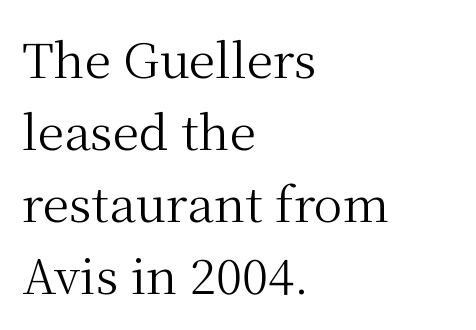
{"serif": "yes", "italic": "no", "bold": "no", "weight": "regular", "width": "normal", "stroke_contrast": "medium", "x_height": "medium", "monospaced": "no", "underline": "no", "align": "left", "line_spacing": "normal", "line_spacing_ratio": 1.5, "letter_spacing": "normal", "letter_spacing_em": 0.0, "glyph_px": 48}
